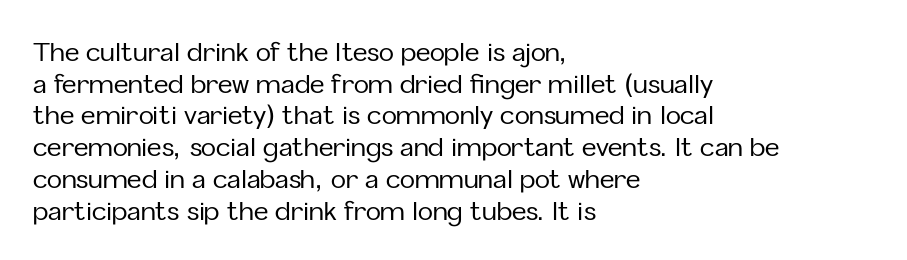
{"italic": "no", "underline": "no", "align": "left", "line_spacing": "normal", "line_spacing_ratio": 1.27, "letter_spacing": "normal", "letter_spacing_em": 0.0, "glyph_px": 25}
